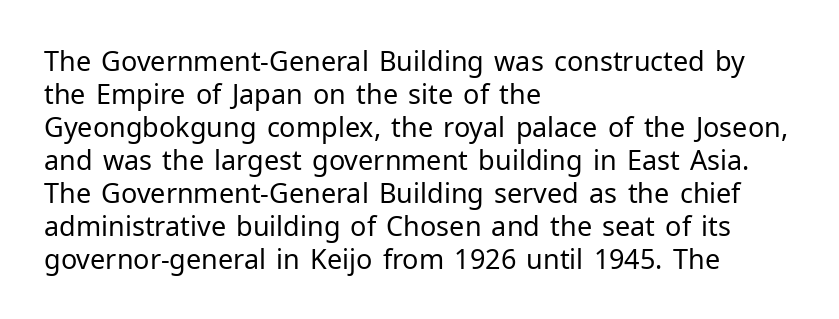
The type sits square on the baseline with zero lean. All the whitespace from short lines collects on the right. Students, note that the glyphs here touch the page at normal intervals. Weight class: somewhere from thin through regular. The foot of each line stays bare and open.
